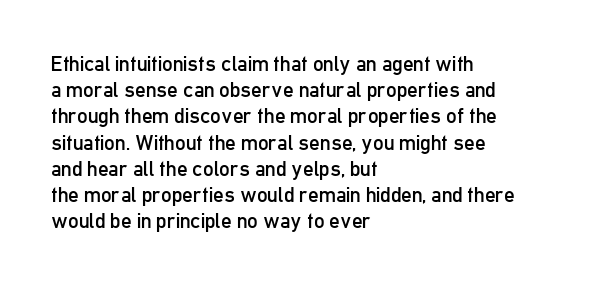
The image shows 21 px text type, upright; set left-aligned, normal line spacing (1.25x), normal letter spacing, not underlined.
